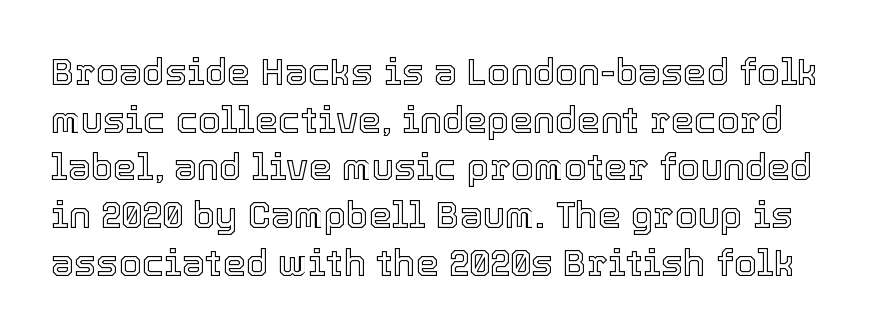
The image shows 37 px text type, upright; set normal line spacing (1.29x), normal letter spacing, not underlined; a medium x-height.
